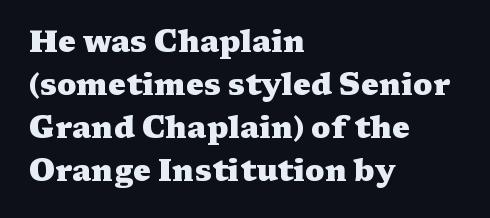
The image shows 30 px heavy, wide serif type, upright; set left-aligned, normal line spacing (1.43x), normal letter spacing, not underlined; medium stroke contrast and a medium x-height.
